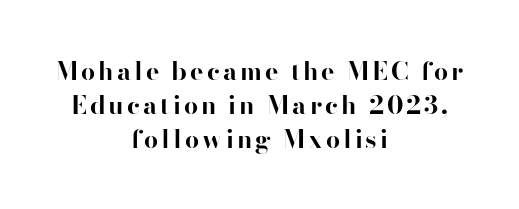
Q: Is the text bold? A: Yes.
Q: Is the text italic (slanted)? A: No, it is upright.
Q: Is the text underlined? A: No.
Q: How is the paragraph aligned? A: Centered.
Q: Is the spacing between lines tight, normal or loose? A: Normal.
